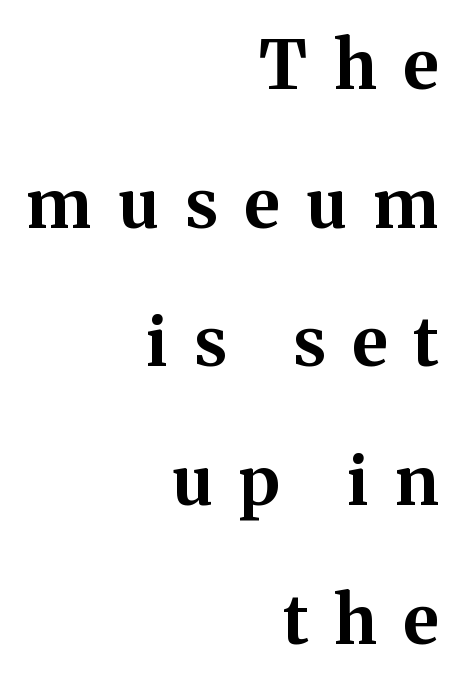
{"serif": "yes", "italic": "no", "bold": "yes", "weight": "bold", "width": "normal", "stroke_contrast": "medium", "x_height": "medium", "monospaced": "no", "underline": "no", "align": "right", "line_spacing": "loose", "line_spacing_ratio": 2.04, "letter_spacing": "wide", "letter_spacing_em": 0.39, "glyph_px": 68}
